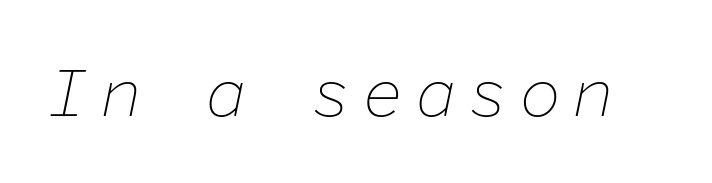
Q: Is the text bold? A: No.
Q: Is the text italic (slanted)? A: Yes, it leans right by about 11 degrees.
Q: Is the text underlined? A: No.
Q: Width (condensed, normal, or wide)? A: Normal.
Q: Stroke contrast? A: Low.
Q: x-height? A: Medium.
Q: Monospaced? A: Yes.
